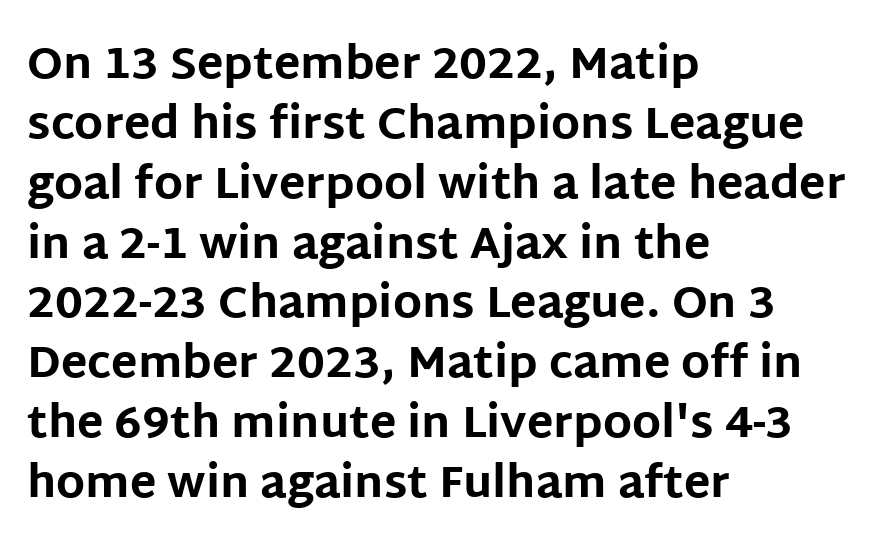
These lines were composed using upright roman letters. This sample has the flowing, uneven cadence of proportional lettering. The strokes are fattened all the way to bold. The baseline area is clear. Observe the ordinary spacing: letters are neighbours, not strangers. A sans-serif font was chosen for this passage.
